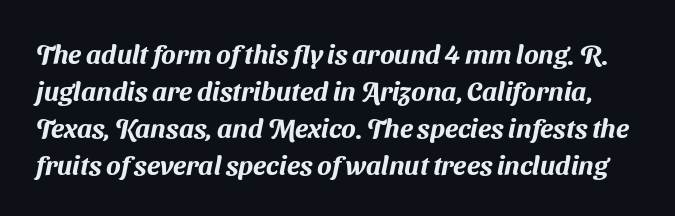
Honestly, there is no underline to notice here at all. These lines sit exactly where default settings would place them. No extra tracking has been applied to these lines.
